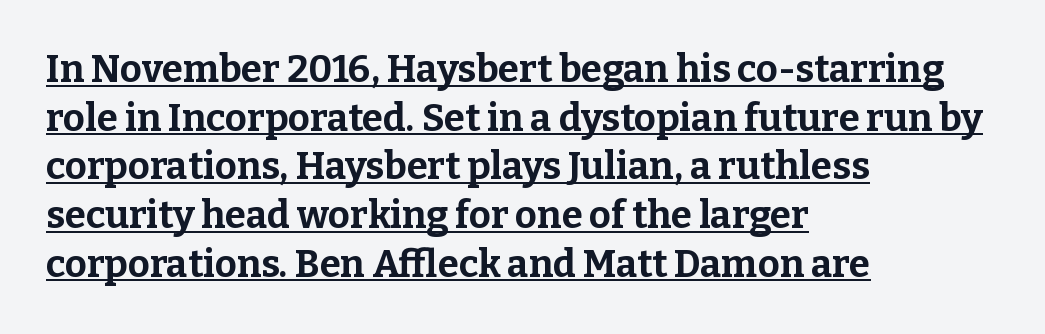
{"serif": "yes", "italic": "no", "bold": "yes", "weight": "bold", "width": "normal", "stroke_contrast": "low", "x_height": "medium", "monospaced": "no", "underline": "yes", "align": "left", "line_spacing": "normal", "line_spacing_ratio": 1.28, "letter_spacing": "normal", "letter_spacing_em": 0.0, "glyph_px": 38}
